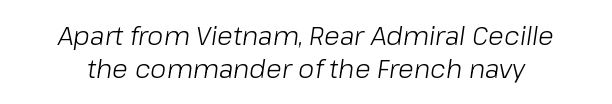
Q: Is the text bold? A: No.
Q: Is the text italic (slanted)? A: Yes, it leans right by about 8 degrees.
Q: Is the text underlined? A: No.
Q: Is the spacing between letters normal or unusually wide? A: Normal.
Q: Is the spacing between lines tight, normal or loose? A: Normal.
